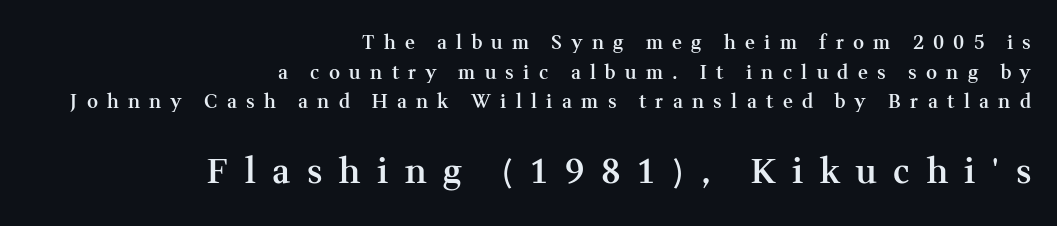
Q: Is the text bold? A: Semi-bold.
Q: Is the text italic (slanted)? A: No, it is upright.
Q: Is the typeface a serif or a sans-serif typeface? A: Serif.
Q: Is the text underlined? A: No.
Q: How is the paragraph aligned? A: Right-aligned.
Q: Is the spacing between letters normal or unusually wide? A: Unusually wide.
Q: Is the spacing between lines tight, normal or loose? A: Normal.
Q: Which block of text is set in a larger size, the first (top) or the second (bottom)? A: The second (bottom) one.
Q: Width (condensed, normal, or wide)? A: Normal.
Q: Stroke contrast? A: Medium.
Q: x-height? A: Medium.
Q: Monospaced? A: No.
